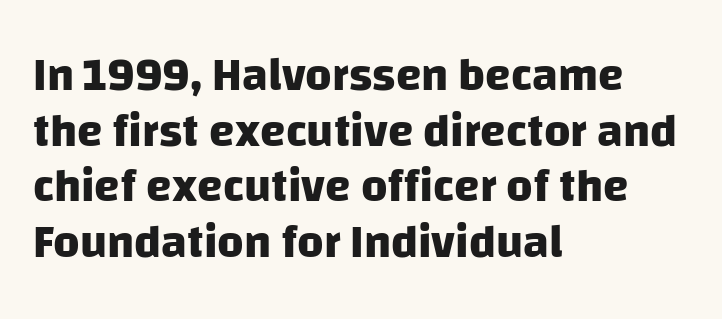
{"serif": "no", "bold": "yes", "weight": "heavy", "width": "normal", "stroke_contrast": "low", "x_height": "large", "monospaced": "no", "underline": "no", "align": "left", "line_spacing_ratio": 1.21, "letter_spacing": "normal", "letter_spacing_em": 0.0, "glyph_px": 46}
